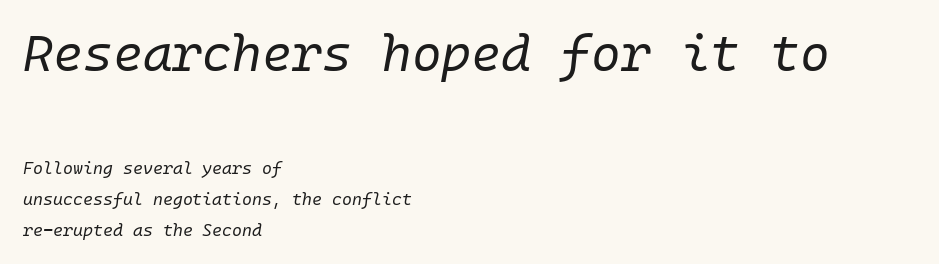
The image shows 51 px regular-weight type, italic (leaning right); set left-aligned, line spacing 1.84x, normal letter spacing, not underlined; the first (top) block is 3.0x larger; low stroke contrast and a medium x-height.
